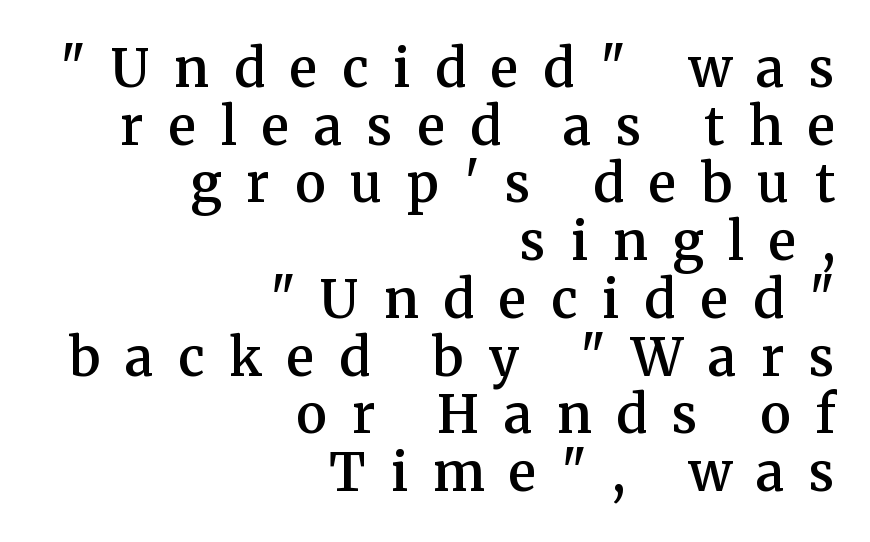
The image shows 52 px semibold serif type, upright; set right-aligned, tight line spacing (1.11x), unusually wide letter spacing (+0.48 em), not underlined; medium stroke contrast and a medium x-height.
